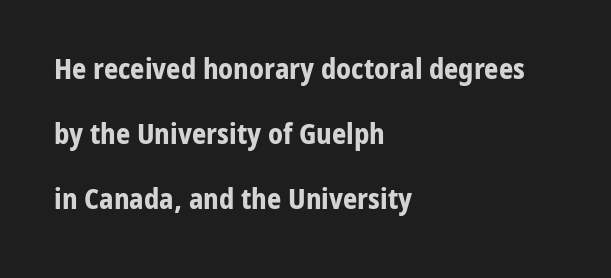
The image shows 28 px bold sans-serif type, upright; set left-aligned, loose line spacing (2.33x), normal letter spacing, not underlined; low stroke contrast and a medium x-height.
